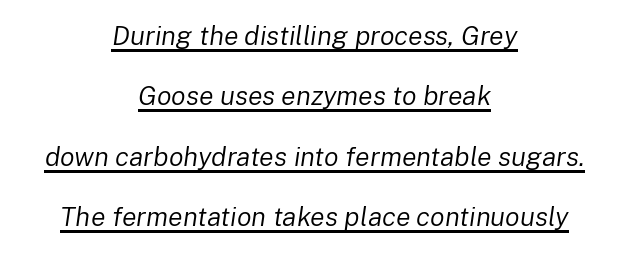
{"italic": "yes", "lean": "right", "slant_degrees": 8, "bold": "no", "underline": "yes", "align": "center", "line_spacing": "loose", "line_spacing_ratio": 2.24, "letter_spacing": "normal", "letter_spacing_em": 0.0, "glyph_px": 27}
